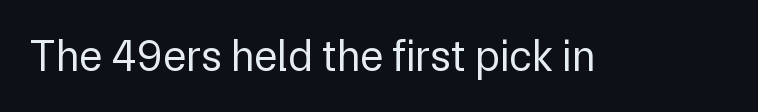
A roman cut, with each character standing at attention. Spacing between characters is what you'd get straight out of the box. A typesetter would call this proportional, since set widths differ per character. Check where the strokes stop: nothing finishes them off — pure sans.
